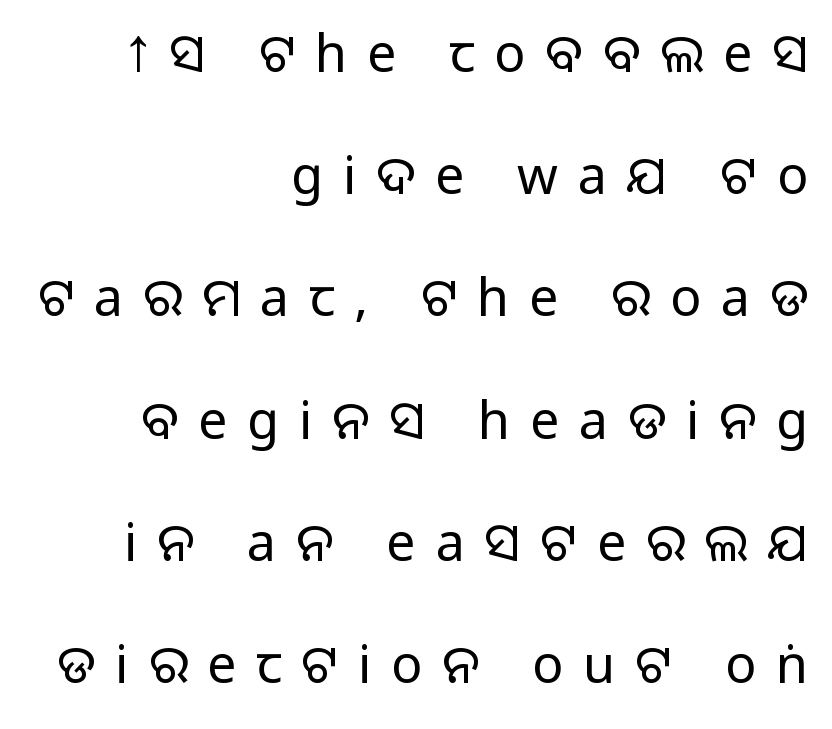
The image shows 52 px sans-serif type, upright; set right-aligned, loose line spacing (2.35x), unusually wide letter spacing (+0.38 em), not underlined; medium stroke contrast.
